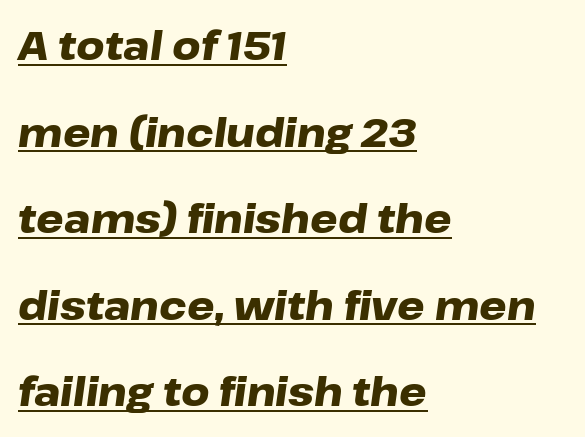
The typesetting leans heavy: a genuine bold. Looks like regular typesetting: each glyph gets only the width it needs. The string is rendered with underlining switched on. The whole block is typeset with a tilt. There is no visible air inserted between adjacent glyphs. Reading down the column, the eye jumps a long way to each next line.
